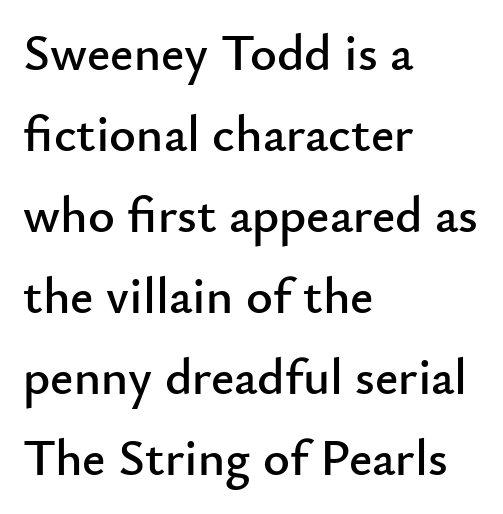
The image shows 51 px sans-serif type, upright; set left-aligned, normal line spacing (1.59x), normal letter spacing, not underlined; low stroke contrast and a small x-height.
